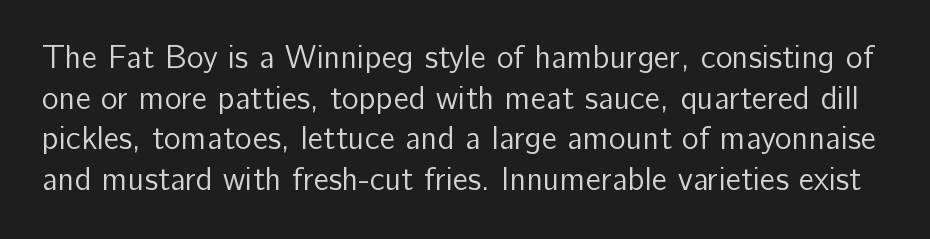
{"serif": "no", "italic": "no", "bold": "no", "weight": "regular", "width": "normal", "stroke_contrast": "low", "x_height": "medium", "monospaced": "no", "underline": "no", "line_spacing": "normal", "line_spacing_ratio": 1.27, "letter_spacing": "normal", "letter_spacing_em": 0.0, "glyph_px": 32}
